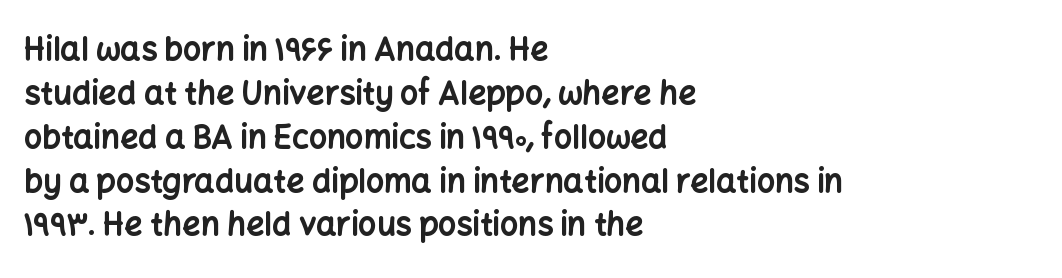
{"serif": "no", "italic": "no", "bold": "yes", "weight": "bold", "width": "normal", "stroke_contrast": "low", "x_height": "medium", "monospaced": "no", "underline": "no", "align": "left", "line_spacing": "normal", "line_spacing_ratio": 1.37, "letter_spacing": "normal", "letter_spacing_em": 0.0, "glyph_px": 32}
